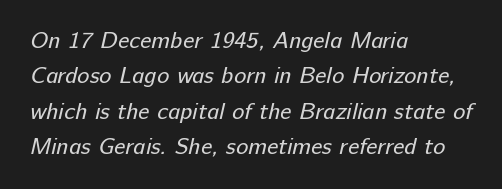
{"bold": "no", "underline": "no", "align": "left", "line_spacing": "normal", "line_spacing_ratio": 1.54, "letter_spacing": "normal", "letter_spacing_em": 0.0, "glyph_px": 23}
